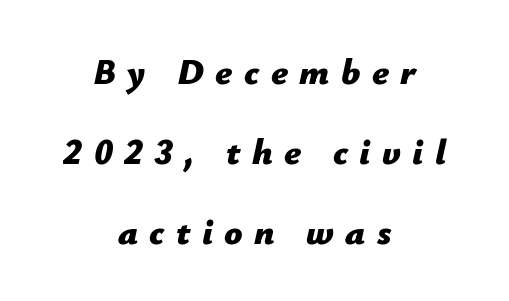
{"italic": "yes", "lean": "right", "slant_degrees": 12, "bold": "yes", "weight": "bold", "width": "normal", "stroke_contrast": "low", "x_height": "medium", "monospaced": "no", "underline": "no", "align": "center", "line_spacing": "loose", "line_spacing_ratio": 2.22, "letter_spacing": "wide", "letter_spacing_em": 0.32, "glyph_px": 36}
